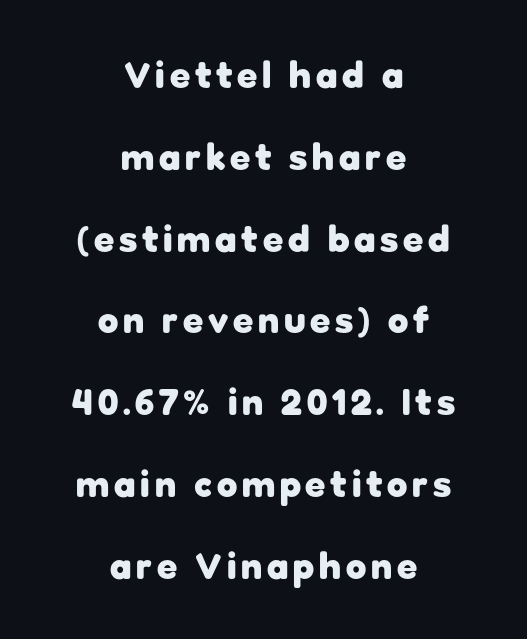
The type family on display is of the sans-serif kind. Bare-footed words on every line. How heavy is the stroke? Heavy — this is a bold. Summary of vertical rhythm: relaxed, with wide interline spacing.
